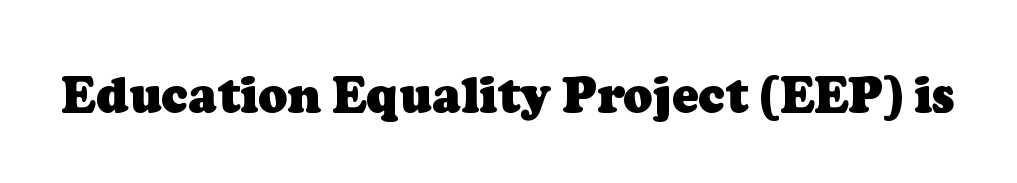
The image shows 49 px heavy serif type; set normal letter spacing, not underlined; low stroke contrast and a medium x-height.
